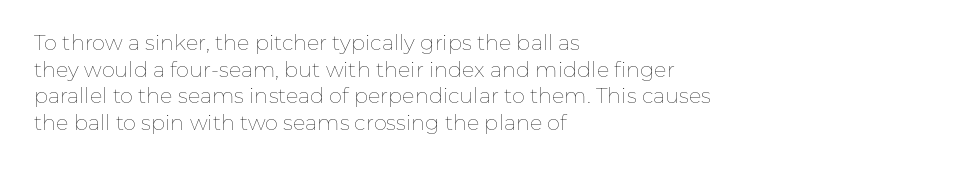
The image shows 21 px text type, upright; set left-aligned, normal line spacing (1.27x), normal letter spacing, not underlined.
